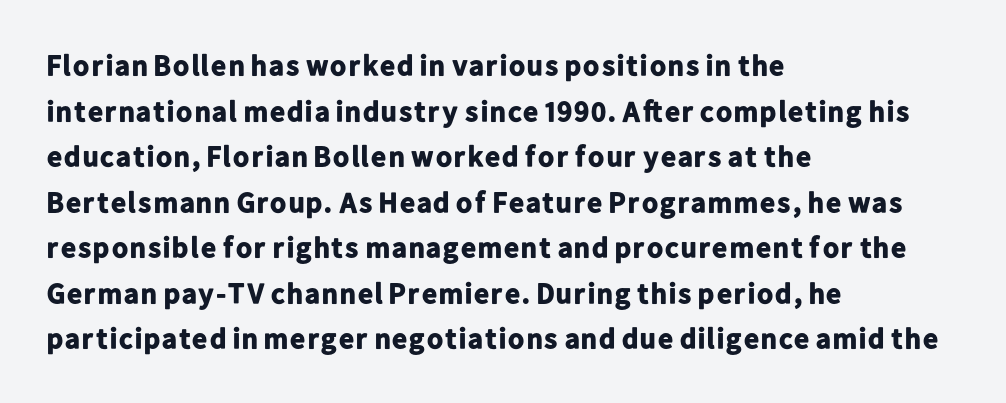
The image shows 29 px bold sans-serif type, upright; set left-aligned, normal line spacing (1.57x), normal letter spacing, not underlined; low stroke contrast and a medium x-height.
